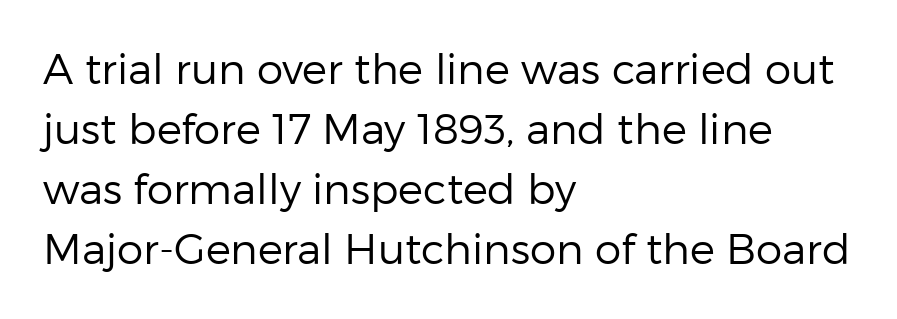
Think of a printed novel: that variable character pitch is what you see here. No word sits above an underline. A typesetter would label this face a sans. Nobody touched the tracking dial on this one.
